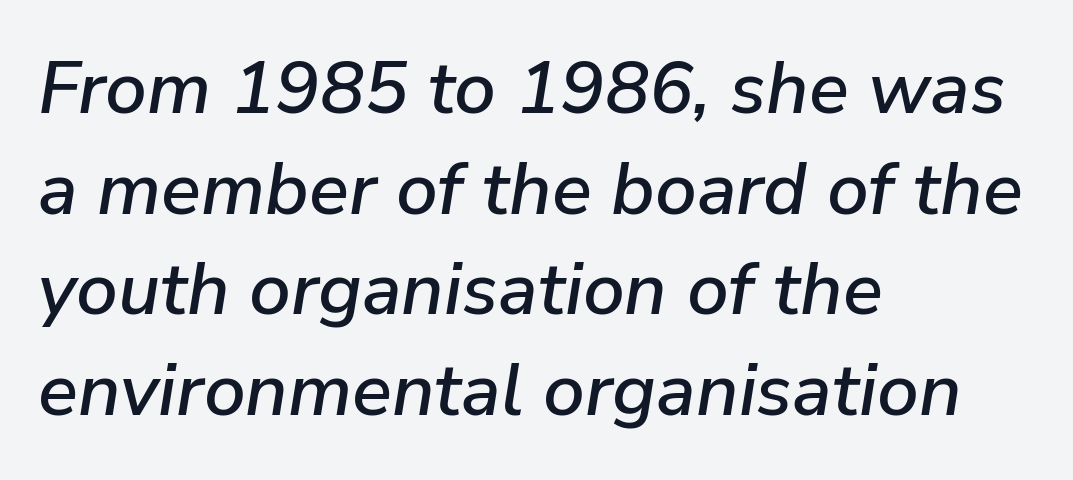
The image shows 74 px text type, italic (leaning right); set left-aligned, normal line spacing (1.36x), normal letter spacing, not underlined; low stroke contrast and a medium x-height.
